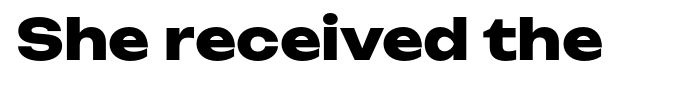
{"serif": "no", "italic": "no", "bold": "yes", "weight": "heavy", "width": "wide", "stroke_contrast": "low", "x_height": "medium", "monospaced": "no", "underline": "no", "letter_spacing": "normal", "letter_spacing_em": 0.0, "glyph_px": 56}
